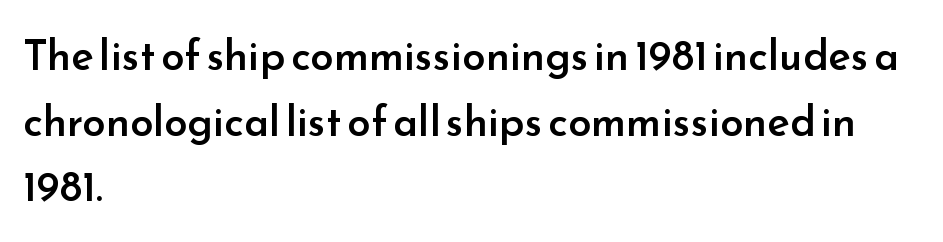
The image shows 42 px semibold sans-serif type, upright; set left-aligned, normal line spacing (1.56x), normal letter spacing, not underlined; low stroke contrast and a small x-height.
